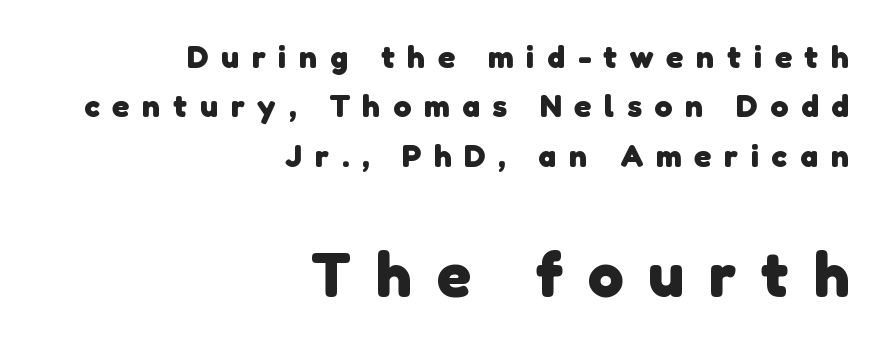
{"serif": "no", "bold": "yes", "weight": "heavy", "width": "normal", "stroke_contrast": "low", "x_height": "medium", "monospaced": "no", "underline": "no", "align": "right", "line_spacing": "normal", "line_spacing_ratio": 1.54, "letter_spacing": "wide", "letter_spacing_em": 0.4, "larger_block": "second", "size_ratio": 1.97, "glyph_px": 63}
